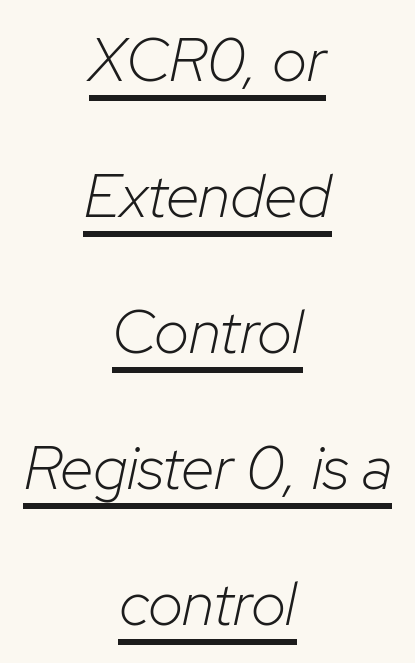
{"italic": "yes", "lean": "right", "slant_degrees": 12, "bold": "no", "weight": "light", "width": "normal", "stroke_contrast": "low", "x_height": "medium", "monospaced": "no", "underline": "yes", "align": "center", "line_spacing": "loose", "line_spacing_ratio": 2.23, "letter_spacing": "normal", "letter_spacing_em": 0.0, "glyph_px": 61}
